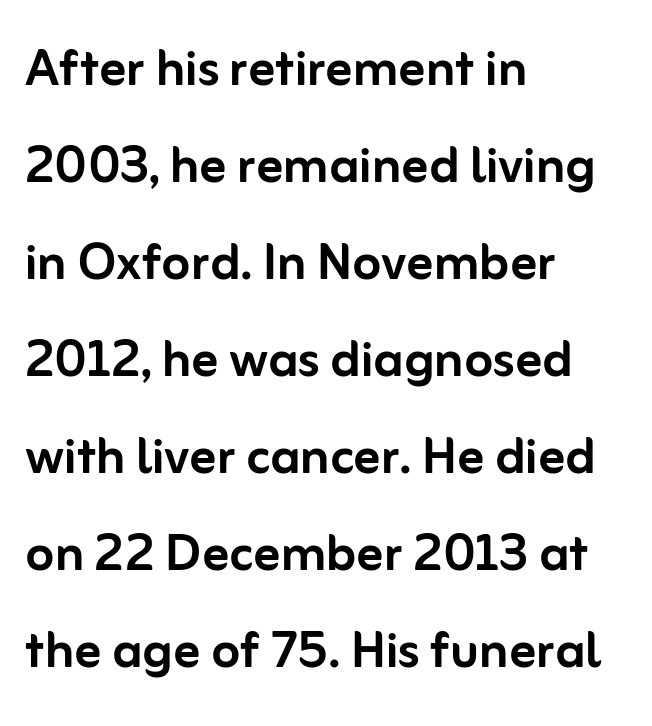
Q: Is the text italic (slanted)? A: No, it is upright.
Q: Is the typeface a serif or a sans-serif typeface? A: Sans-serif.
Q: Is the text underlined? A: No.
Q: How is the paragraph aligned? A: Left-aligned.
Q: Is the spacing between letters normal or unusually wide? A: Normal.
Q: Is the spacing between lines tight, normal or loose? A: Normal.
Q: Width (condensed, normal, or wide)? A: Normal.
Q: Stroke contrast? A: Low.
Q: x-height? A: Medium.
Q: Monospaced? A: No.
